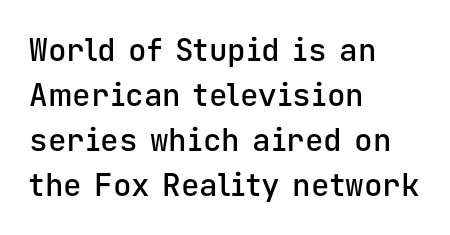
The lettering holds an erect, upright posture throughout. Students, observe: this is what conventionally led text looks like. Layout note: lines flush left. Here the designer chose a console-style face with uniform glyph widths. The letters sit at their default tracking, neither squeezed nor spread.
